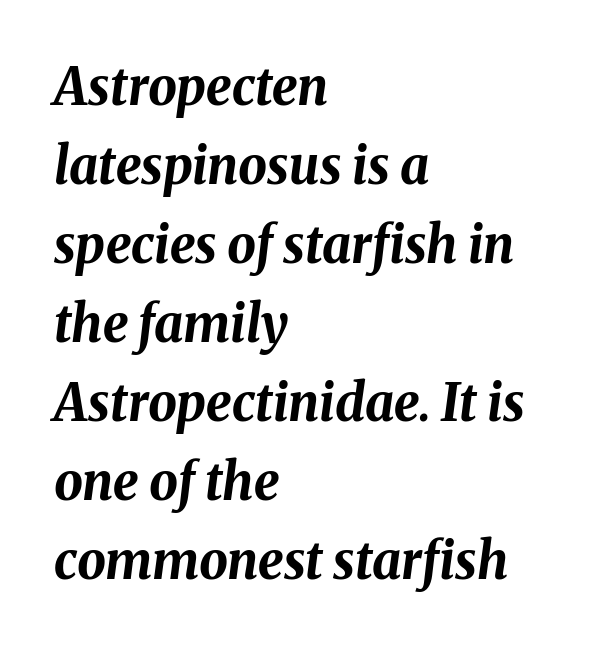
The image shows 51 px bold type, italic (leaning right); set left-aligned, normal line spacing (1.55x), normal letter spacing, not underlined; medium stroke contrast and a medium x-height.
